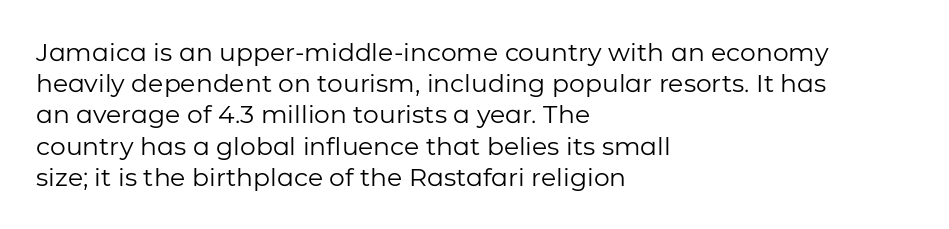
The image shows 25 px text type, upright; set left-aligned, normal line spacing (1.25x), normal letter spacing, not underlined.
